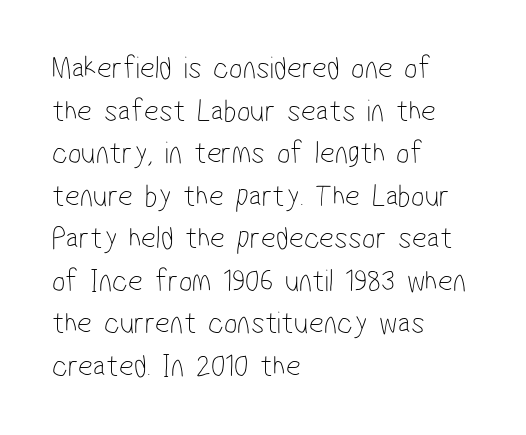
A typesetter would call this zero additional tracking. Horizontal alignment here is leftward, the default for most running prose. The block of text has a typical density, with ordinary space between rows. Is this a fixed-width face? No — the glyphs have proportional, varying widths. The glyphs are unaccompanied by any horizontal stroke below them. Unlike a traditional serif, this face leaves its strokes unadorned.
